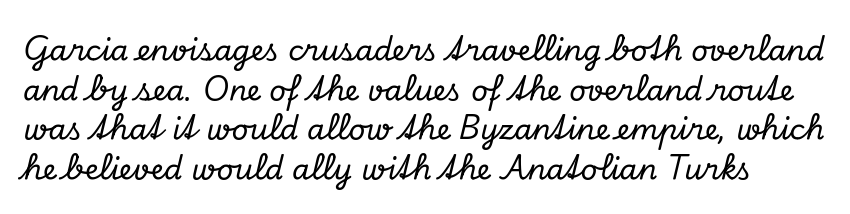
{"serif": "yes", "italic": "yes", "lean": "right", "slant_degrees": 13, "width": "normal", "stroke_contrast": "low", "x_height": "small", "monospaced": "no", "underline": "no", "line_spacing": "normal", "line_spacing_ratio": 1.37, "letter_spacing": "normal", "letter_spacing_em": 0.0, "glyph_px": 29}
